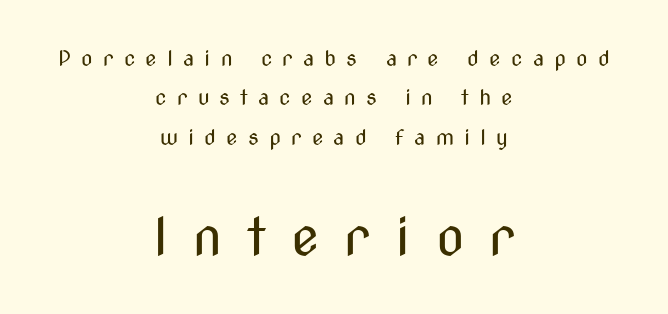
Q: Is the text bold? A: No.
Q: Is the text italic (slanted)? A: No, it is upright.
Q: Is the typeface a serif or a sans-serif typeface? A: Sans-serif.
Q: Is the text underlined? A: No.
Q: How is the paragraph aligned? A: Centered.
Q: Is the spacing between letters normal or unusually wide? A: Unusually wide.
Q: Which block of text is set in a larger size, the first (top) or the second (bottom)? A: The second (bottom) one.
Q: Width (condensed, normal, or wide)? A: Condensed.
Q: Stroke contrast? A: Medium.
Q: x-height? A: Medium.
Q: Monospaced? A: No.
